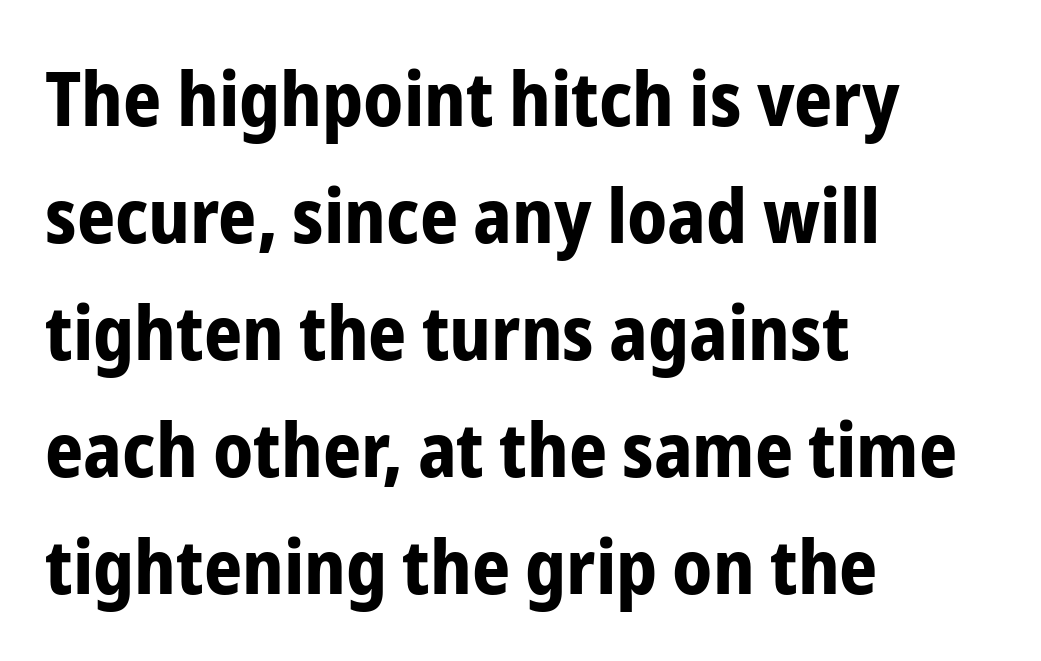
{"serif": "no", "italic": "no", "bold": "yes", "weight": "bold", "width": "condensed", "stroke_contrast": "low", "x_height": "medium", "monospaced": "no", "underline": "no", "align": "left", "line_spacing": "normal", "line_spacing_ratio": 1.56, "letter_spacing": "normal", "letter_spacing_em": 0.0, "glyph_px": 75}
